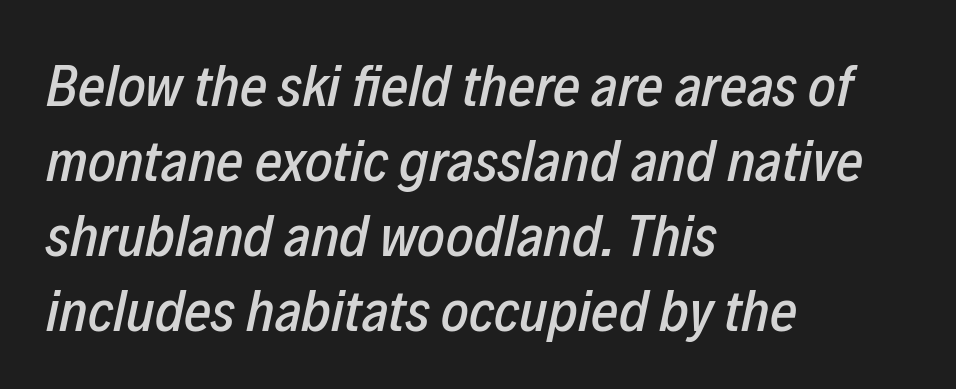
Q: Is the text italic (slanted)? A: Yes, it leans right by about 12 degrees.
Q: Is the text underlined? A: No.
Q: How is the paragraph aligned? A: Left-aligned.
Q: Is the spacing between letters normal or unusually wide? A: Normal.
Q: Is the spacing between lines tight, normal or loose? A: Normal.
Q: Width (condensed, normal, or wide)? A: Condensed.
Q: Stroke contrast? A: Low.
Q: x-height? A: Medium.
Q: Monospaced? A: No.
